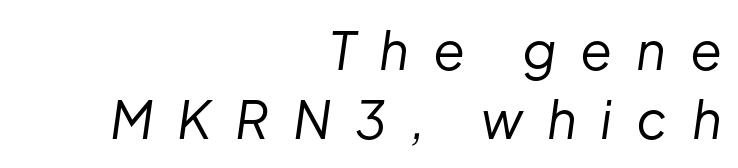
The image shows 52 px regular-weight type, italic (leaning right); set right-aligned, normal line spacing (1.33x), unusually wide letter spacing (+0.46 em), not underlined; low stroke contrast and a medium x-height.
